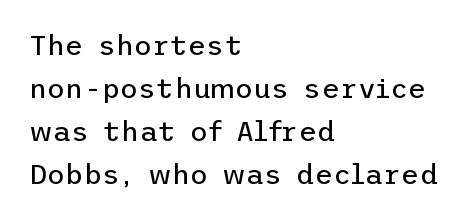
The image shows 28 px regular-weight sans-serif type, upright; set left-aligned, normal line spacing (1.53x), normal letter spacing, not underlined; low stroke contrast and a medium x-height.
